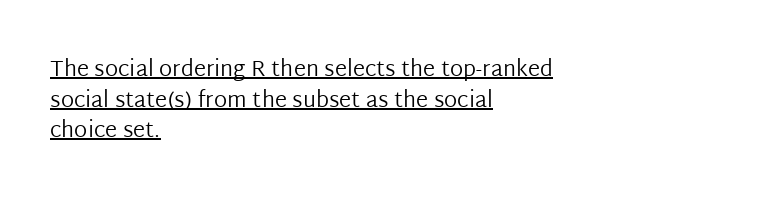
The image shows 22 px text type, upright; set left-aligned, normal line spacing (1.39x), normal letter spacing, underlined.
